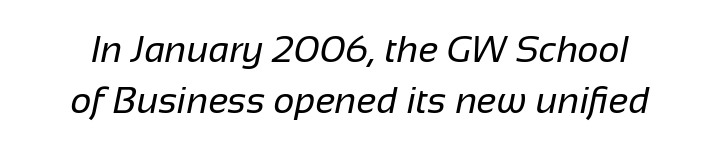
Q: Is the text bold? A: No.
Q: Is the typeface a serif or a sans-serif typeface? A: Sans-serif.
Q: Is the text underlined? A: No.
Q: Is the spacing between letters normal or unusually wide? A: Normal.
Q: Is the spacing between lines tight, normal or loose? A: Normal.
Q: Width (condensed, normal, or wide)? A: Normal.
Q: Stroke contrast? A: Low.
Q: x-height? A: Medium.
Q: Monospaced? A: No.
